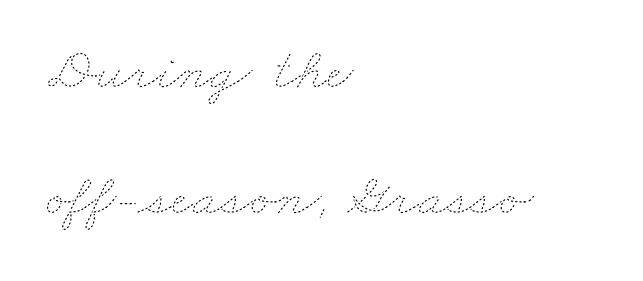
{"bold": "no", "weight": "thin", "width": "wide", "stroke_contrast": "low", "x_height": "small", "monospaced": "no", "underline": "no", "align": "left", "line_spacing": "loose", "line_spacing_ratio": 2.14, "letter_spacing": "normal", "letter_spacing_em": 0.0, "glyph_px": 59}
